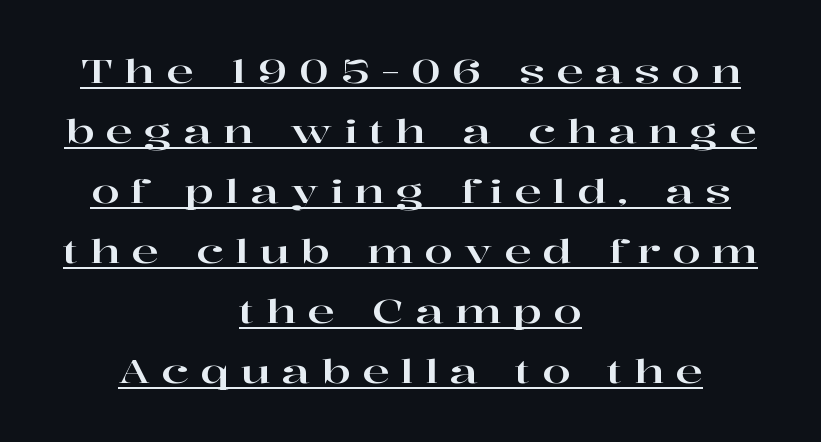
The image shows 33 px wide serif type, upright; set centered, line spacing 1.82x, unusually wide letter spacing (+0.34 em), underlined; high stroke contrast and a medium x-height.
